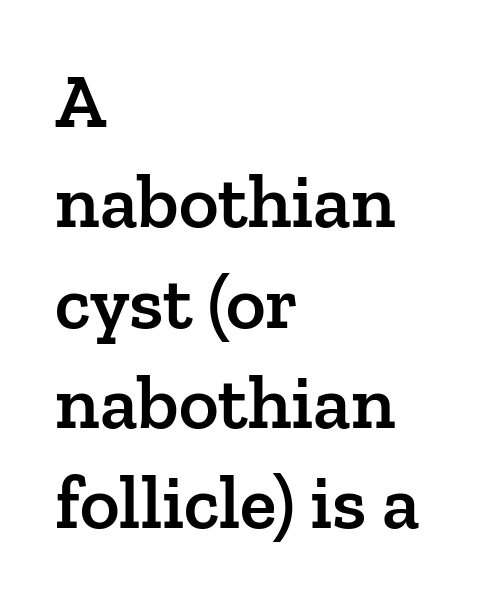
{"serif": "yes", "italic": "no", "bold": "semi", "weight": "semibold", "width": "normal", "stroke_contrast": "low", "x_height": "medium", "monospaced": "no", "underline": "no", "align": "left", "line_spacing": "normal", "line_spacing_ratio": 1.32, "letter_spacing": "normal", "letter_spacing_em": 0.0, "glyph_px": 76}
